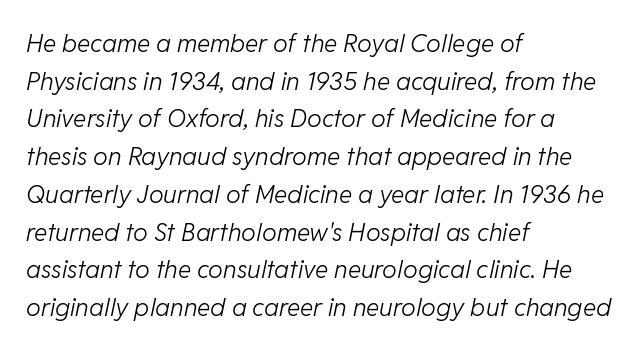
The letters are slanted; this is an italic face. This rendering leaves character spacing at its baseline value. No extra ink here — the face is not bold. Words float on clear page, feet unadorned. Is there much room between lines? A standard amount, neither cramped nor airy.
